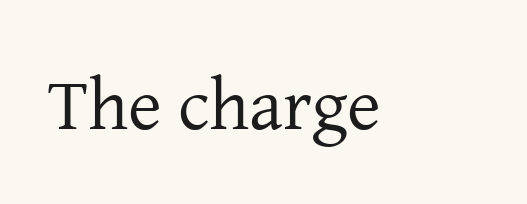
The tracking reads as untouched default to a designer's eye. The passage shown is not bold in any degree. Every character sits straight up, as roman type does. You can tell from the footed stems that serif type was used.
